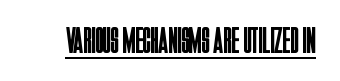
Q: Is the text bold? A: No.
Q: Is the text italic (slanted)? A: No, it is upright.
Q: Is the typeface a serif or a sans-serif typeface? A: Sans-serif.
Q: Is the text underlined? A: Yes.
Q: Is the spacing between letters normal or unusually wide? A: Normal.
Q: Width (condensed, normal, or wide)? A: Condensed.
Q: Stroke contrast? A: Low.
Q: x-height? A: Large.
Q: Monospaced? A: No.
